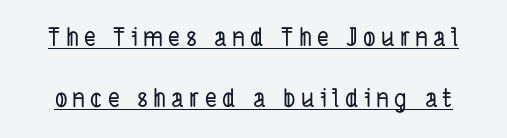
The image shows 25 px text type; set loose line spacing (2.44x), unusually wide letter spacing (+0.21 em), underlined.
